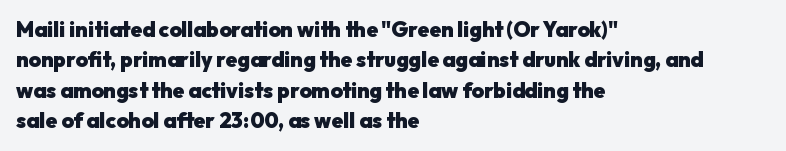
Notice how the stems are strictly vertical — no italics here. These words are printed bold, with thick strokes throughout. Leading: standard. You could call the tracking neutral — neither tight nor loose. The rendering anchors every line to the left-hand side. The words here are not underlined.
